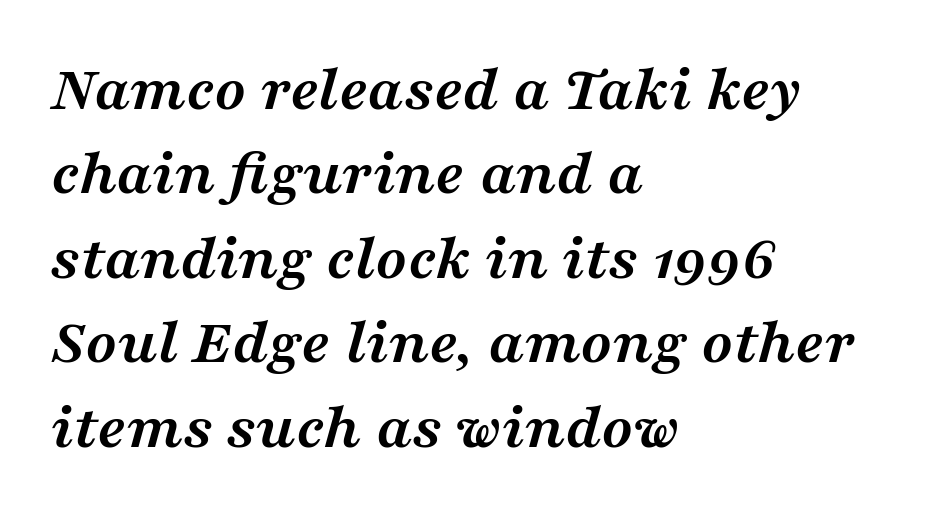
{"serif": "yes", "italic": "yes", "lean": "right", "slant_degrees": 16, "bold": "yes", "weight": "semibold", "width": "wide", "stroke_contrast": "medium", "x_height": "medium", "monospaced": "no", "underline": "no", "align": "left", "line_spacing": "normal", "line_spacing_ratio": 1.3, "letter_spacing": "normal", "letter_spacing_em": 0.0, "glyph_px": 65}
